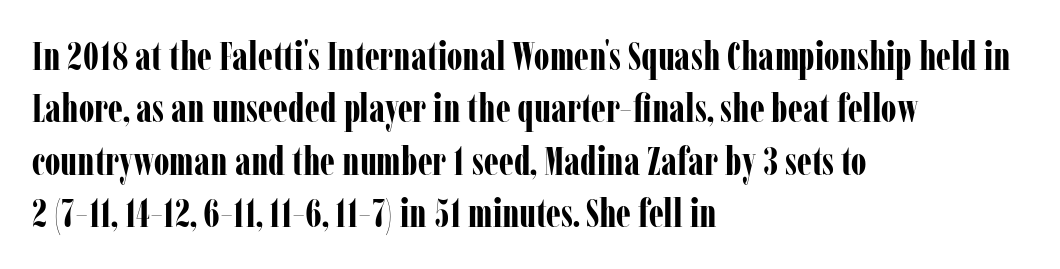
Proportional: the letters do not fall into vertical columns. The area under the type is left untouched. Leftover space on each line is placed entirely after the last word. The tracking reads as untouched default to a designer's eye. Every letter is thick-stroked: bold, no question. The space between consecutive lines is moderate.
